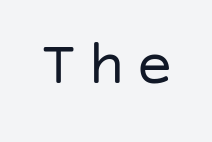
{"serif": "no", "italic": "no", "bold": "no", "weight": "regular", "width": "normal", "stroke_contrast": "low", "x_height": "large", "underline": "no", "glyph_px": 62}
